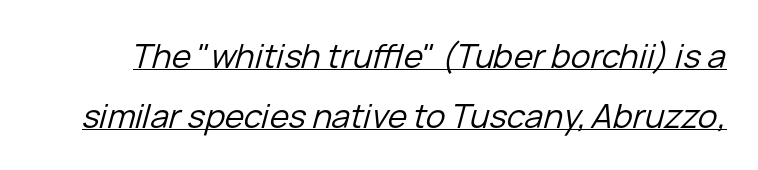
Is the type slanted? Yes — the strokes lean at a clear angle. Honestly, the underline is the first thing you notice here. Proportional: the letters do not fall into vertical columns. Here the glyphs are tracked normally, forming tight word shapes. Compared with a typical body face, this is equally light or lighter still.
